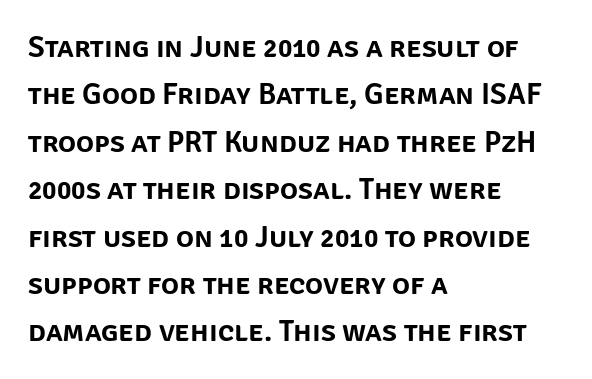
Q: Is the text italic (slanted)? A: No, it is upright.
Q: Is the typeface a serif or a sans-serif typeface? A: Sans-serif.
Q: Is the text underlined? A: No.
Q: How is the paragraph aligned? A: Left-aligned.
Q: Is the spacing between letters normal or unusually wide? A: Normal.
Q: Is the spacing between lines tight, normal or loose? A: Normal.
Q: Width (condensed, normal, or wide)? A: Normal.
Q: Stroke contrast? A: Low.
Q: x-height? A: Large.
Q: Monospaced? A: No.
